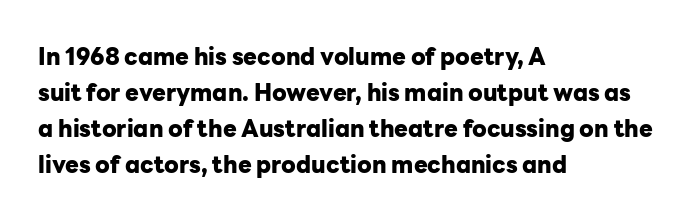
Q: Is the text bold? A: Yes.
Q: Is the text italic (slanted)? A: No, it is upright.
Q: Is the text underlined? A: No.
Q: How is the paragraph aligned? A: Left-aligned.
Q: Is the spacing between letters normal or unusually wide? A: Normal.
Q: Is the spacing between lines tight, normal or loose? A: Normal.
